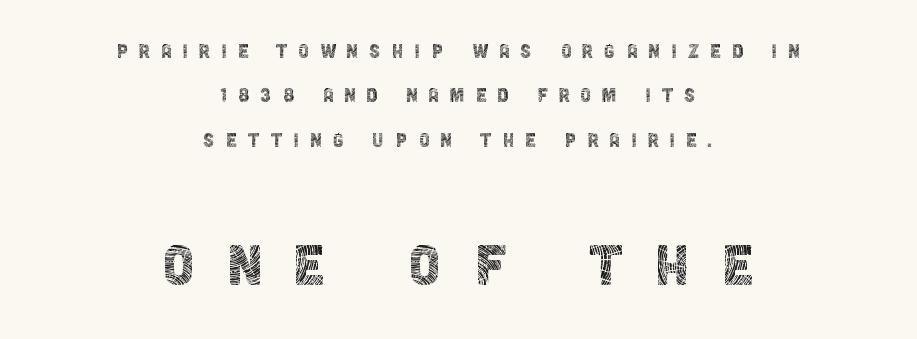
Q: Is the text bold? A: No.
Q: Is the text italic (slanted)? A: No, it is upright.
Q: Is the typeface a serif or a sans-serif typeface? A: Sans-serif.
Q: Is the text underlined? A: No.
Q: How is the paragraph aligned? A: Centered.
Q: Is the spacing between letters normal or unusually wide? A: Unusually wide.
Q: Which block of text is set in a larger size, the first (top) or the second (bottom)? A: The second (bottom) one.
Q: Width (condensed, normal, or wide)? A: Condensed.
Q: x-height? A: Large.
Q: Monospaced? A: No.
